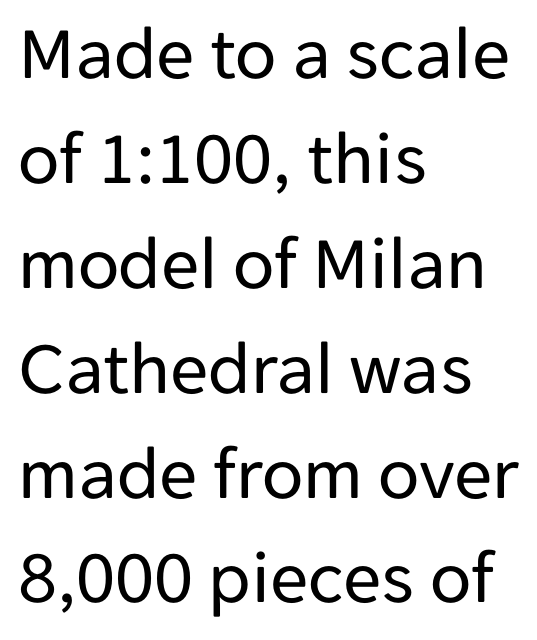
{"serif": "no", "italic": "no", "bold": "no", "weight": "regular", "width": "normal", "stroke_contrast": "low", "x_height": "medium", "monospaced": "no", "underline": "no", "align": "left", "line_spacing": "normal", "line_spacing_ratio": 1.38, "letter_spacing": "normal", "letter_spacing_em": 0.0, "glyph_px": 76}
